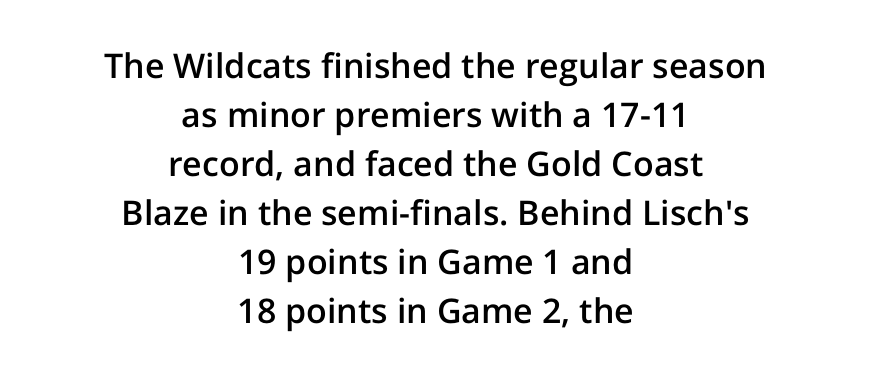
The image shows 34 px semibold sans-serif type, upright; set centered, normal line spacing (1.44x), normal letter spacing, not underlined; low stroke contrast and a medium x-height.
